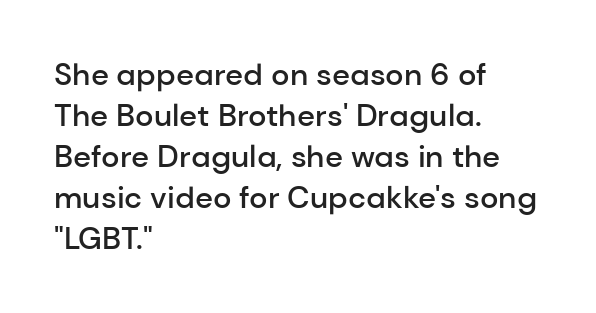
Q: Is the text bold? A: Semi-bold.
Q: Is the text italic (slanted)? A: No, it is upright.
Q: Is the typeface a serif or a sans-serif typeface? A: Sans-serif.
Q: Is the text underlined? A: No.
Q: How is the paragraph aligned? A: Left-aligned.
Q: Is the spacing between letters normal or unusually wide? A: Normal.
Q: Is the spacing between lines tight, normal or loose? A: Normal.
Q: Width (condensed, normal, or wide)? A: Normal.
Q: Stroke contrast? A: Low.
Q: x-height? A: Medium.
Q: Monospaced? A: No.
